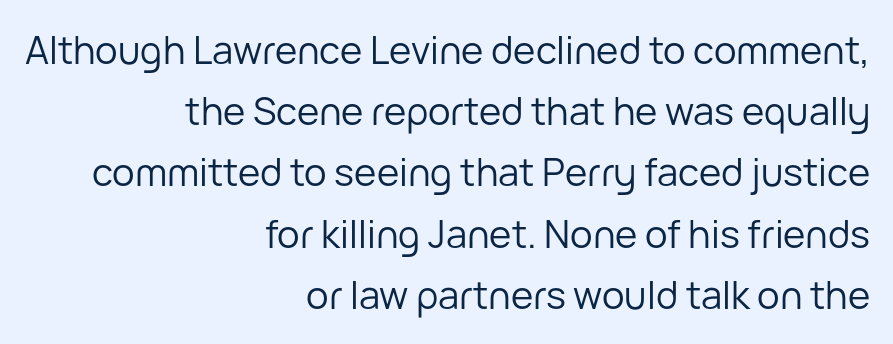
Summary of weight: not heavy and not bold. Leading: standard. Italic? Not at all — the glyphs are vertical. Proportional: the letters do not fall into vertical columns.
